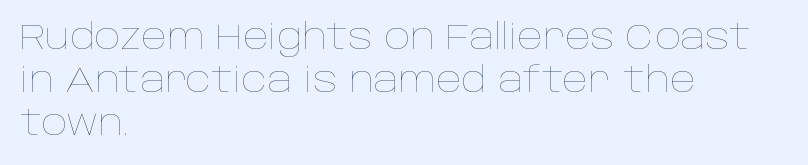
Which margin do the lines hug? The left one — the right edge is uneven. You could call the tracking neutral — neither tight nor loose. A typesetter would call this proportional, since set widths differ per character. Do the letters lean? They stand straight. No letter is thick-stroked: the sample isn't bold. Type without underlining.
